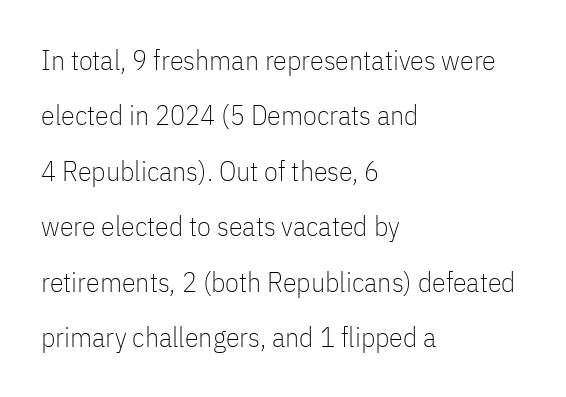
Q: Is the text bold? A: No.
Q: Is the text italic (slanted)? A: No, it is upright.
Q: Is the typeface a serif or a sans-serif typeface? A: Sans-serif.
Q: Is the text underlined? A: No.
Q: How is the paragraph aligned? A: Left-aligned.
Q: Is the spacing between letters normal or unusually wide? A: Normal.
Q: Is the spacing between lines tight, normal or loose? A: Loose.
Q: Width (condensed, normal, or wide)? A: Condensed.
Q: Stroke contrast? A: Low.
Q: x-height? A: Medium.
Q: Monospaced? A: No.
